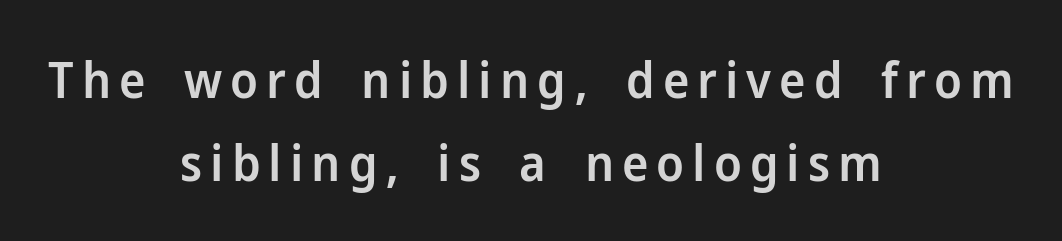
Q: Is the text bold? A: Semi-bold.
Q: Is the text italic (slanted)? A: No, it is upright.
Q: Is the typeface a serif or a sans-serif typeface? A: Sans-serif.
Q: Is the text underlined? A: No.
Q: How is the paragraph aligned? A: Centered.
Q: Is the spacing between lines tight, normal or loose? A: Normal.
Q: Width (condensed, normal, or wide)? A: Normal.
Q: Stroke contrast? A: Low.
Q: x-height? A: Medium.
Q: Monospaced? A: No.
